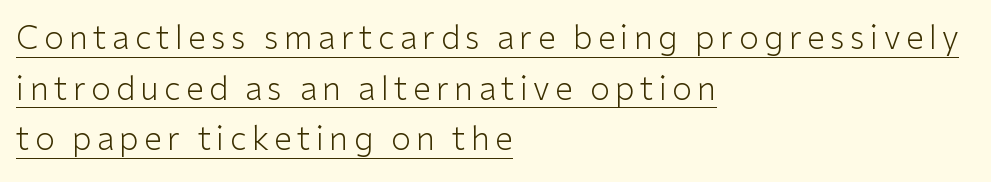
The image shows 32 px light sans-serif type, upright; set left-aligned, normal line spacing (1.58x), underlined; low stroke contrast and a medium x-height.
